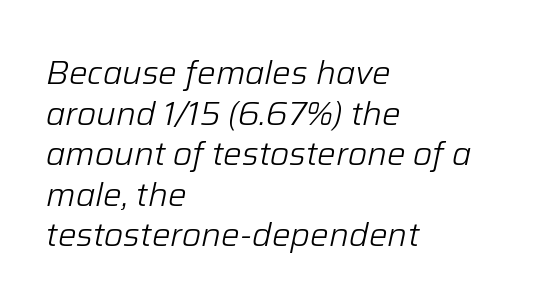
The image shows 33 px light type, italic (leaning right); set left-aligned, line spacing 1.23x, normal letter spacing, not underlined; low stroke contrast and a medium x-height.
